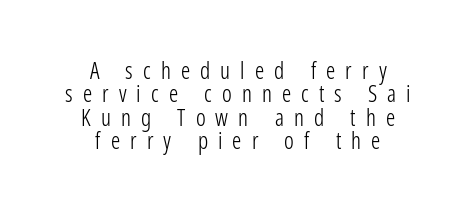
Every character sits straight up, as roman type does. A light-to-regular cut is what we see here. A typesetter would call this heavily tracked-out type. The string is rendered with underlining switched off.
